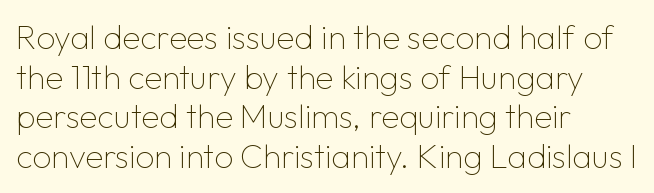
The image shows 33 px thin sans-serif type, upright; set left-aligned, line spacing 1.2x, normal letter spacing, not underlined; low stroke contrast and a medium x-height.
